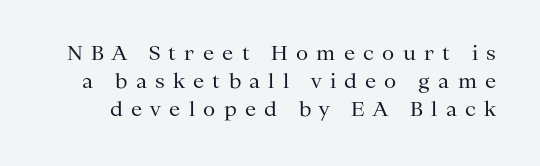
{"italic": "no", "bold": "no", "underline": "no", "line_spacing": "normal", "line_spacing_ratio": 1.41, "letter_spacing": "wide", "letter_spacing_em": 0.41, "glyph_px": 20}
